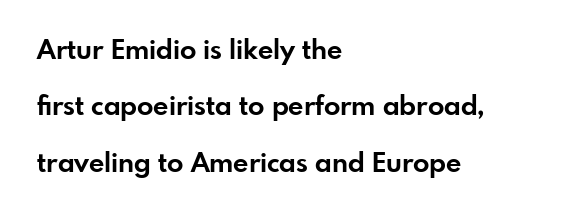
{"italic": "no", "bold": "yes", "underline": "no", "align": "left", "line_spacing": "loose", "line_spacing_ratio": 2.09, "letter_spacing": "normal", "letter_spacing_em": 0.0, "glyph_px": 27}
